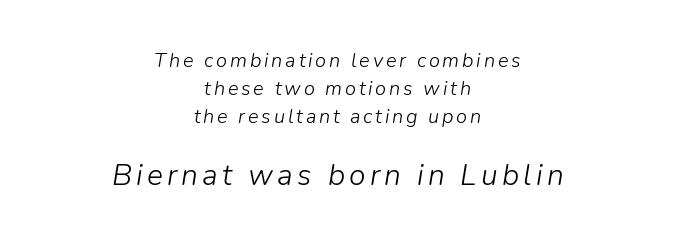
The image shows 30 px light type, italic (leaning right); set centered, normal line spacing (1.4x), not underlined; the second (bottom) block is 1.5x larger; low stroke contrast and a medium x-height.
